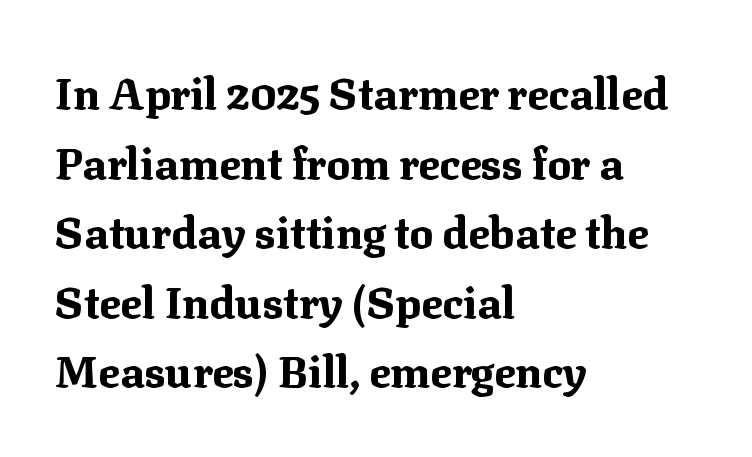
There is no visible air inserted between adjacent glyphs. Italic? Not at all — the glyphs are vertical. The glyphs have the mass of a bold cut. Is this a fixed-width face? No — the glyphs have proportional, varying widths. Decoration check: the copy has no underline. Layout note: lines flush left.
